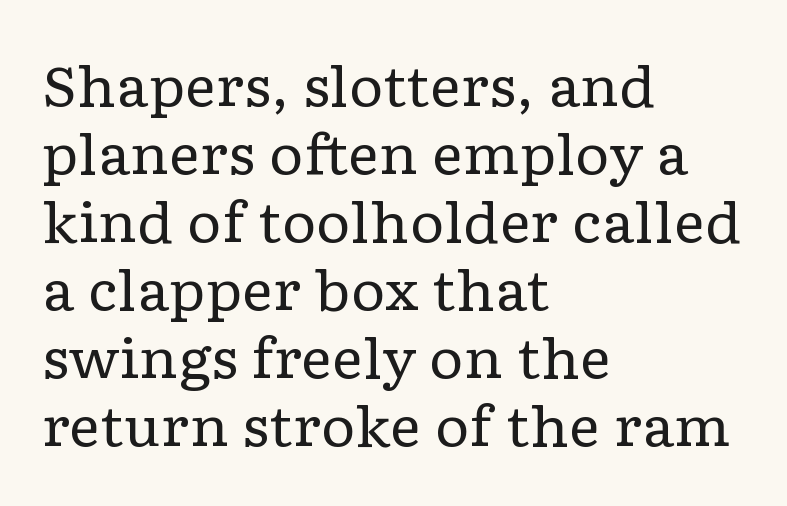
Q: Is the text bold? A: No.
Q: Is the text italic (slanted)? A: No, it is upright.
Q: Is the typeface a serif or a sans-serif typeface? A: Serif.
Q: Is the text underlined? A: No.
Q: How is the paragraph aligned? A: Left-aligned.
Q: Is the spacing between letters normal or unusually wide? A: Normal.
Q: Is the spacing between lines tight, normal or loose? A: Normal.
Q: Width (condensed, normal, or wide)? A: Wide.
Q: Stroke contrast? A: Low.
Q: x-height? A: Medium.
Q: Monospaced? A: No.
